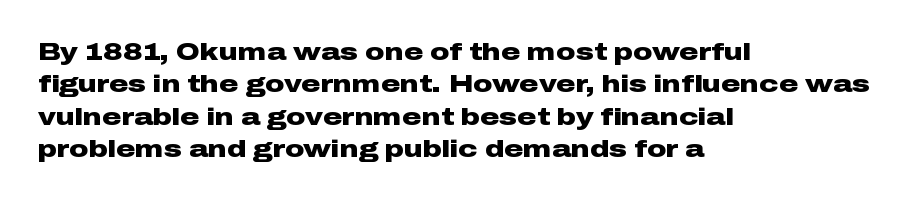
Q: Is the text bold? A: Yes.
Q: Is the text italic (slanted)? A: No, it is upright.
Q: Is the text underlined? A: No.
Q: How is the paragraph aligned? A: Left-aligned.
Q: Is the spacing between letters normal or unusually wide? A: Normal.
Q: Is the spacing between lines tight, normal or loose? A: Normal.
